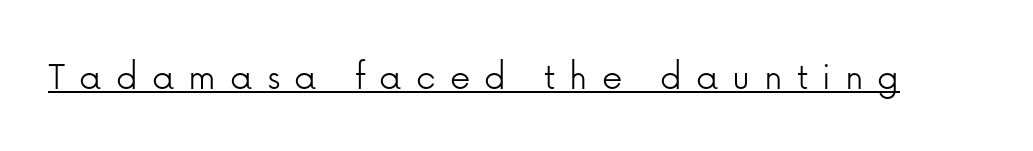
Q: Is the text bold? A: No.
Q: Is the text italic (slanted)? A: No, it is upright.
Q: Is the typeface a serif or a sans-serif typeface? A: Sans-serif.
Q: Is the text underlined? A: Yes.
Q: Is the spacing between letters normal or unusually wide? A: Unusually wide.
Q: Width (condensed, normal, or wide)? A: Normal.
Q: Stroke contrast? A: Low.
Q: x-height? A: Medium.
Q: Monospaced? A: No.
